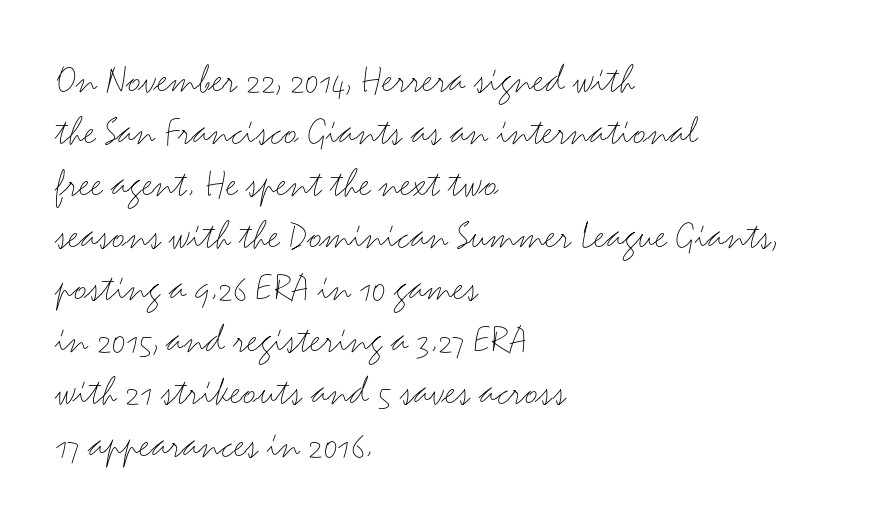
The passage shown is typed in a proportional face where columns would drift. The typeface has the unassuming heft of standard copy or less. The passage shown is typeset with a sans-serif family. The paragraph shown leans on its left margin.
